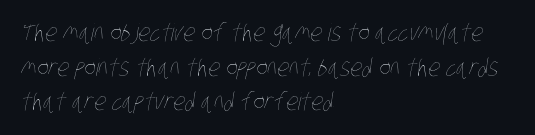
{"bold": "no", "underline": "no", "align": "left", "line_spacing": "normal", "line_spacing_ratio": 1.44, "letter_spacing": "normal", "letter_spacing_em": 0.0, "glyph_px": 24}
